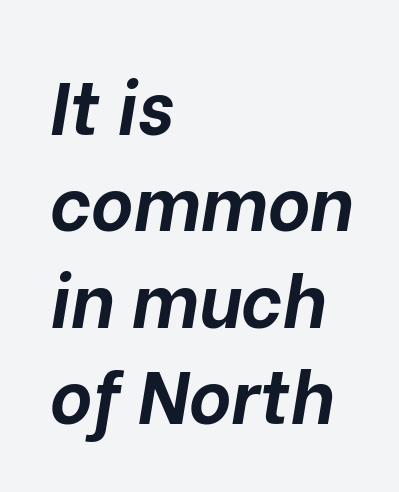
The image shows 73 px bold type, italic (leaning right); set left-aligned, normal line spacing (1.32x), normal letter spacing, not underlined; low stroke contrast and a medium x-height.
